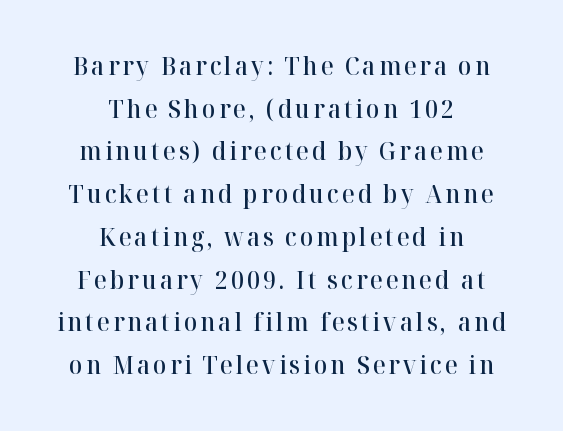
Glance below the letters and you will spot only blank space. Upright lettering throughout. Caption: multi-line text, centered on the measure. Stroke thickness is moderately raised; the sample reads as semibold.
